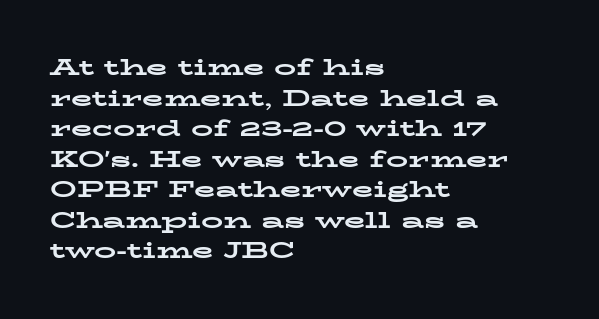
Q: Is the text bold? A: Yes.
Q: Is the text italic (slanted)? A: No, it is upright.
Q: Is the text underlined? A: No.
Q: How is the paragraph aligned? A: Left-aligned.
Q: Is the spacing between letters normal or unusually wide? A: Normal.
Q: Is the spacing between lines tight, normal or loose? A: Normal.
